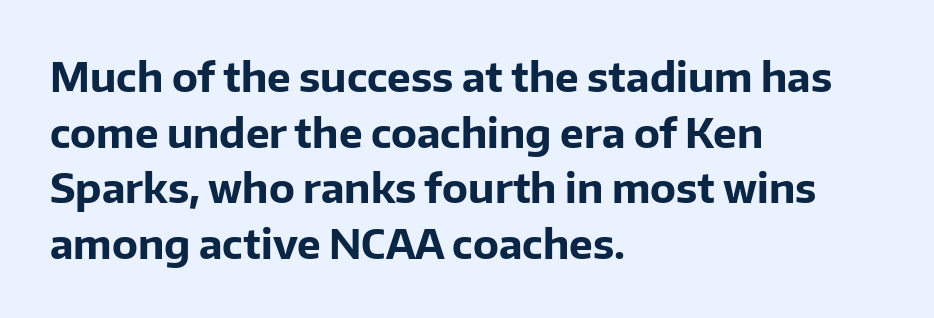
The image shows 40 px bold sans-serif type, upright; set left-aligned, normal line spacing (1.39x), normal letter spacing, not underlined; low stroke contrast and a medium x-height.
